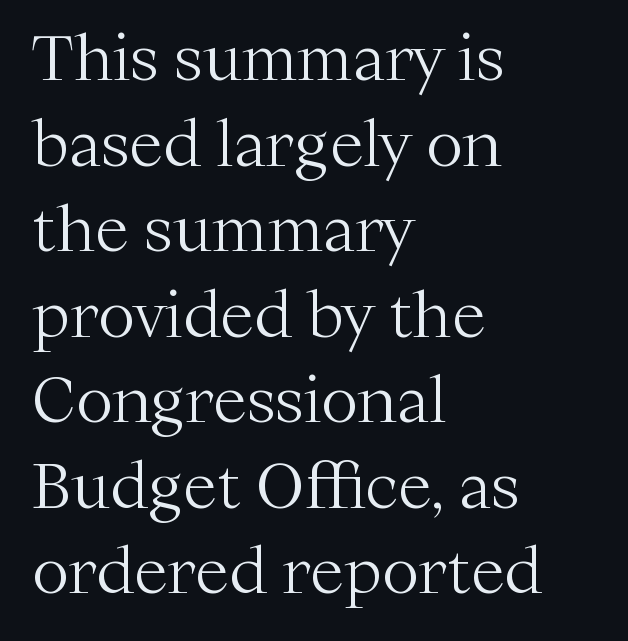
Q: Is the text bold? A: No.
Q: Is the text italic (slanted)? A: No, it is upright.
Q: Is the typeface a serif or a sans-serif typeface? A: Serif.
Q: Is the text underlined? A: No.
Q: How is the paragraph aligned? A: Left-aligned.
Q: Is the spacing between letters normal or unusually wide? A: Normal.
Q: Is the spacing between lines tight, normal or loose? A: Normal.
Q: Width (condensed, normal, or wide)? A: Normal.
Q: Stroke contrast? A: Medium.
Q: x-height? A: Medium.
Q: Monospaced? A: No.
